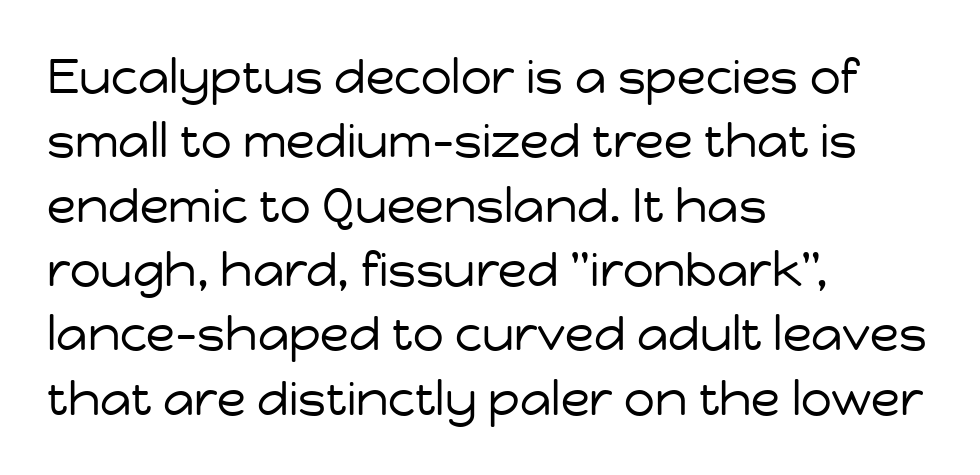
{"serif": "no", "italic": "no", "bold": "no", "weight": "regular", "width": "normal", "stroke_contrast": "low", "x_height": "medium", "monospaced": "no", "underline": "no", "align": "left", "line_spacing": "normal", "line_spacing_ratio": 1.34, "letter_spacing": "normal", "letter_spacing_em": 0.0, "glyph_px": 48}
